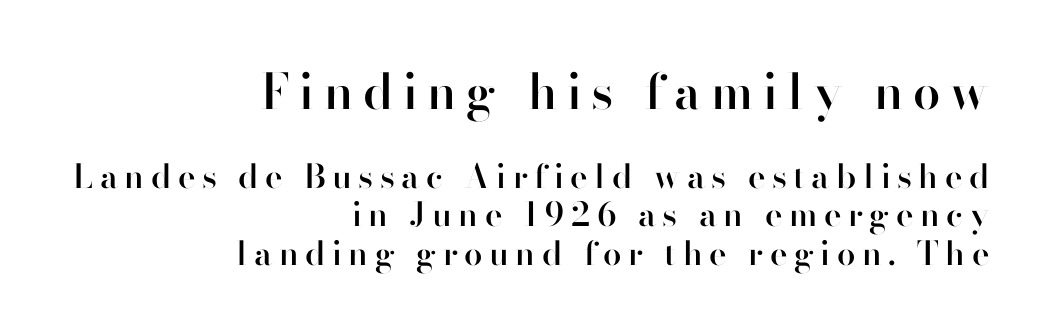
Q: Is the text bold? A: Semi-bold.
Q: Is the text italic (slanted)? A: No, it is upright.
Q: Is the typeface a serif or a sans-serif typeface? A: Sans-serif.
Q: Is the text underlined? A: No.
Q: How is the paragraph aligned? A: Right-aligned.
Q: Is the spacing between letters normal or unusually wide? A: Unusually wide.
Q: Which block of text is set in a larger size, the first (top) or the second (bottom)? A: The first (top) one.
Q: Width (condensed, normal, or wide)? A: Normal.
Q: Stroke contrast? A: High.
Q: x-height? A: Small.
Q: Monospaced? A: No.
